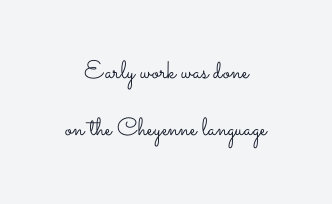
Does the copy run flush right? No — it is centered line by line. Compared with typical paragraphs, the rows here are farther apart. Counters stay open thanks to moderate or lighter strokes.
